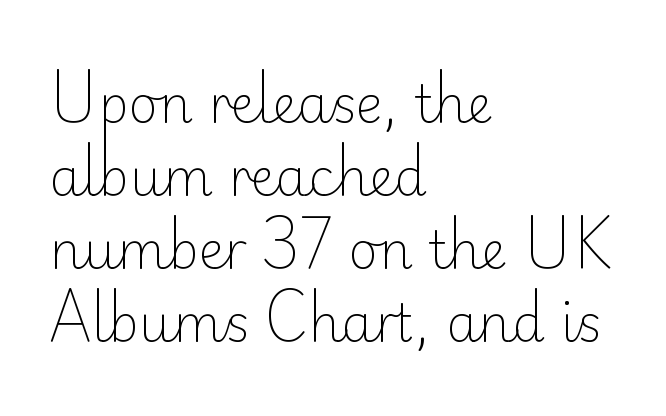
The image shows 51 px light sans-serif type, upright; set left-aligned, normal line spacing (1.43x), normal letter spacing, not underlined; low stroke contrast and a small x-height.
